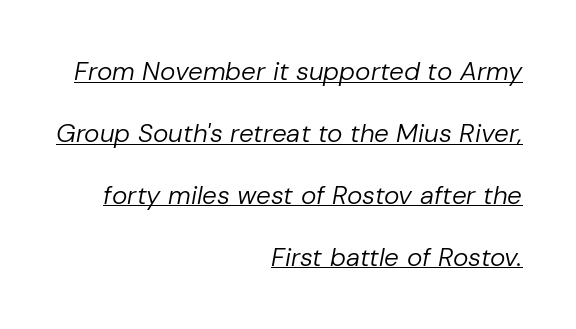
{"italic": "yes", "lean": "right", "slant_degrees": 10, "bold": "no", "underline": "yes", "align": "right", "line_spacing": "loose", "line_spacing_ratio": 2.38, "letter_spacing": "normal", "letter_spacing_em": 0.0, "glyph_px": 26}
